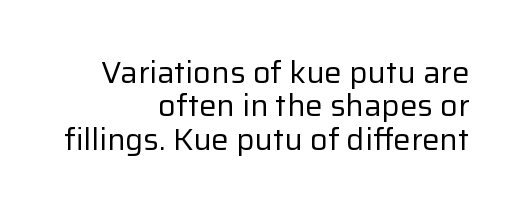
The image shows 31 px regular-weight sans-serif type, upright; set right-aligned, tight line spacing (1.08x), normal letter spacing, not underlined; low stroke contrast and a medium x-height.
